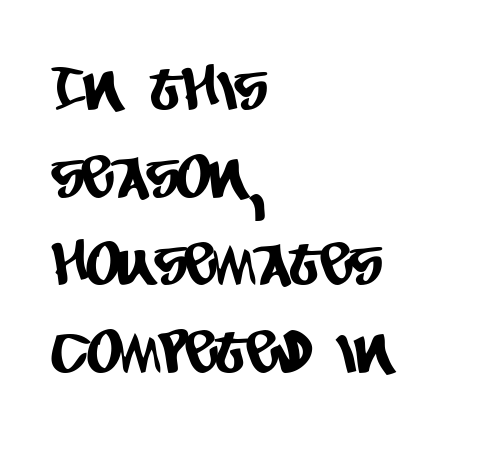
Q: Is the typeface a serif or a sans-serif typeface? A: Sans-serif.
Q: Is the text underlined? A: No.
Q: How is the paragraph aligned? A: Left-aligned.
Q: Is the spacing between letters normal or unusually wide? A: Normal.
Q: Is the spacing between lines tight, normal or loose? A: Normal.
Q: Width (condensed, normal, or wide)? A: Condensed.
Q: Stroke contrast? A: Low.
Q: x-height? A: Large.
Q: Monospaced? A: No.
